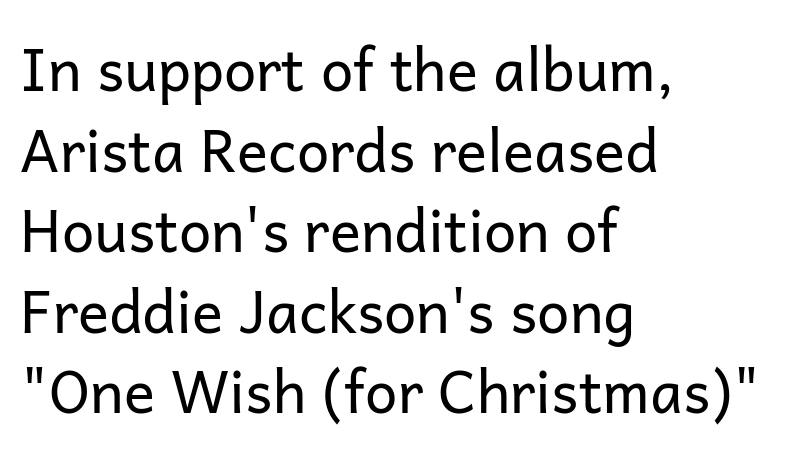
The letters stand upright; this is a roman face. Compared with a typical body face, this is equally light or lighter still. These lines keep a tight, regular rhythm from letter to letter. This block has exactly the height ordinary leading produces. You could not count columns in this text — the font is proportionally spaced. The area under the type is left untouched.
